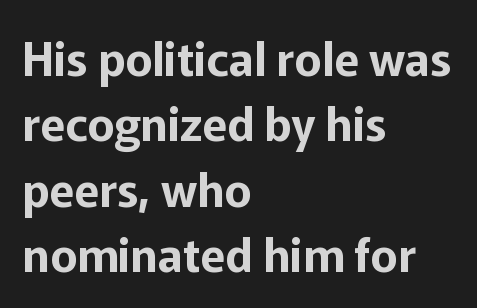
The image shows 46 px sans-serif type, upright; set left-aligned, normal line spacing (1.42x), normal letter spacing, not underlined; low stroke contrast and a medium x-height.
